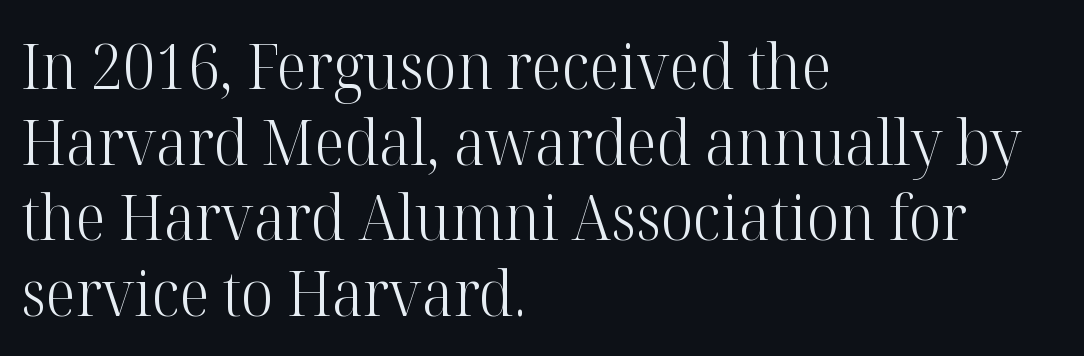
The image shows 63 px light serif type, upright; set left-aligned, line spacing 1.2x, normal letter spacing, not underlined; high stroke contrast and a medium x-height.
